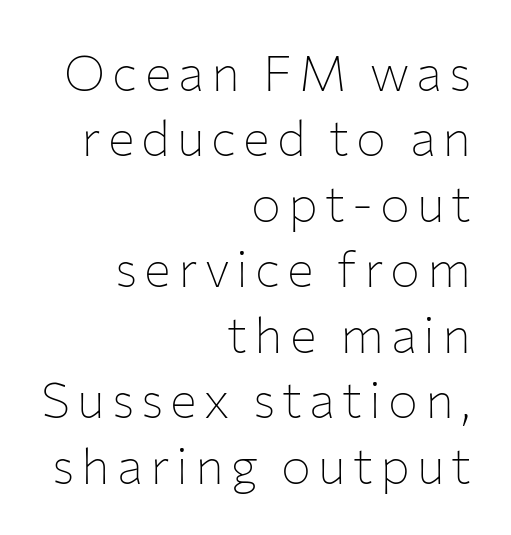
{"serif": "no", "italic": "no", "bold": "no", "weight": "thin", "width": "normal", "stroke_contrast": "low", "x_height": "medium", "monospaced": "no", "underline": "no", "align": "right", "line_spacing": "normal", "line_spacing_ratio": 1.31, "glyph_px": 50}
